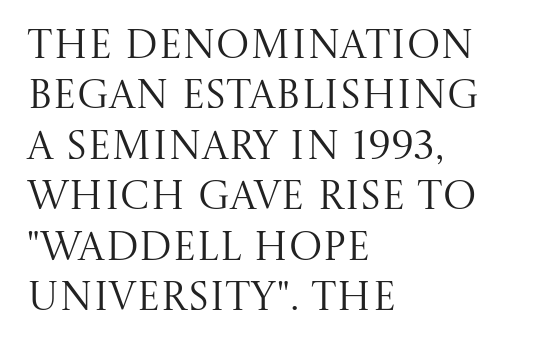
{"serif": "yes", "italic": "no", "bold": "no", "weight": "regular", "width": "normal", "stroke_contrast": "medium", "x_height": "large", "monospaced": "no", "underline": "no", "align": "left", "line_spacing": "normal", "line_spacing_ratio": 1.26, "letter_spacing": "normal", "letter_spacing_em": 0.0, "glyph_px": 40}
